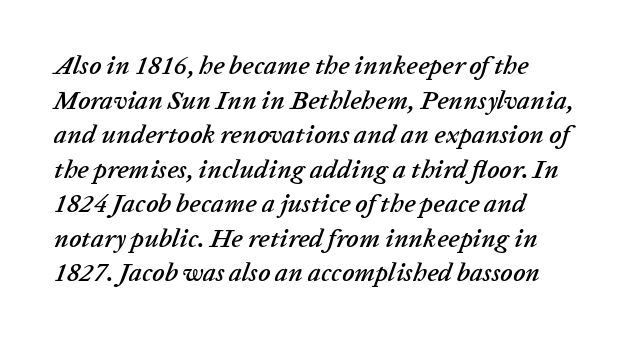
{"italic": "yes", "lean": "right", "slant_degrees": 20, "underline": "no", "align": "left", "line_spacing": "normal", "line_spacing_ratio": 1.33, "letter_spacing": "normal", "letter_spacing_em": 0.0, "glyph_px": 26}
